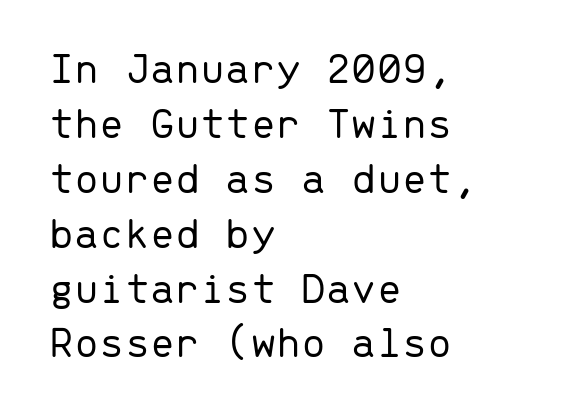
Q: Is the text bold? A: No.
Q: Is the text italic (slanted)? A: No, it is upright.
Q: Is the typeface a serif or a sans-serif typeface? A: Sans-serif.
Q: Is the text underlined? A: No.
Q: How is the paragraph aligned? A: Left-aligned.
Q: Is the spacing between letters normal or unusually wide? A: Normal.
Q: Width (condensed, normal, or wide)? A: Normal.
Q: Stroke contrast? A: Low.
Q: x-height? A: Medium.
Q: Monospaced? A: Yes.
